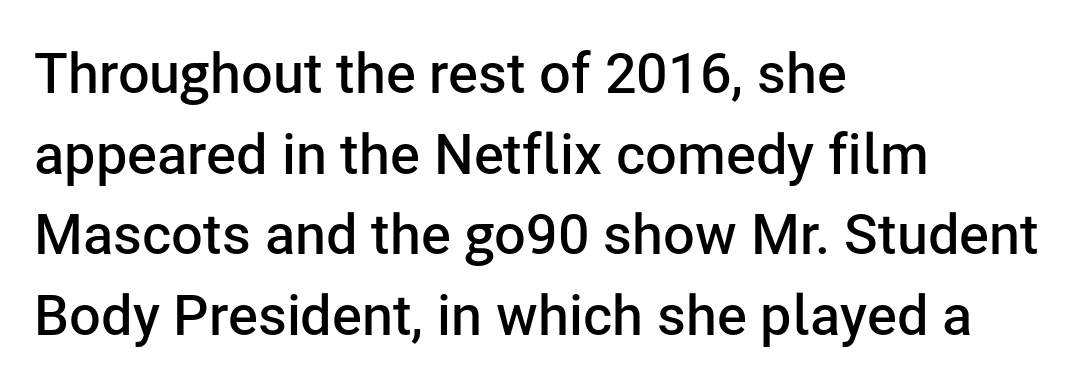
The letters stand upright; this is a roman face. Weight check: semibold — heavier than regular, not quite bold. Standard letterfit; no display-style spreading of the glyphs. Horizontally, the lines are justified to the leading edge only. Does the leading feel generous? No, just average.
